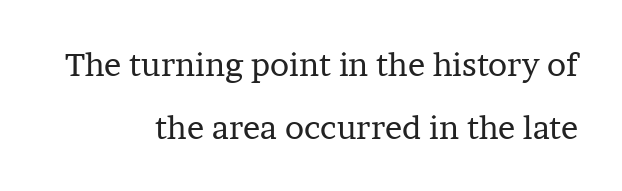
{"serif": "yes", "italic": "no", "bold": "no", "weight": "regular", "width": "normal", "stroke_contrast": "low", "x_height": "medium", "monospaced": "no", "underline": "no", "align": "right", "line_spacing": "loose", "line_spacing_ratio": 1.96, "letter_spacing": "normal", "letter_spacing_em": 0.0, "glyph_px": 32}
